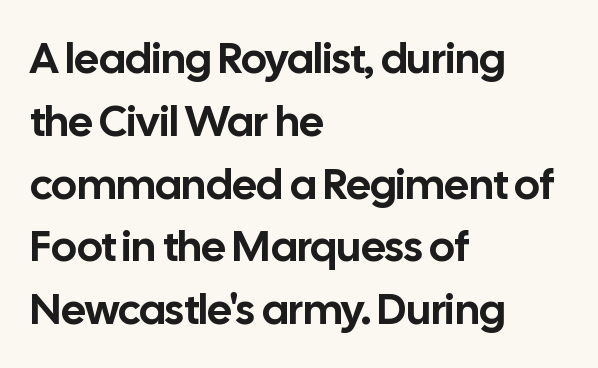
The image shows 43 px sans-serif type, upright; set left-aligned, normal line spacing (1.46x), normal letter spacing, not underlined; low stroke contrast and a medium x-height.
